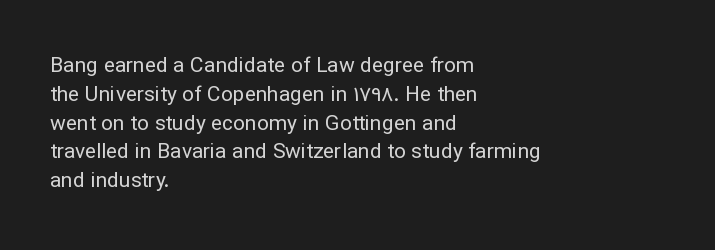
The image shows 21 px text type, upright; set left-aligned, normal line spacing (1.37x), normal letter spacing, not underlined.
